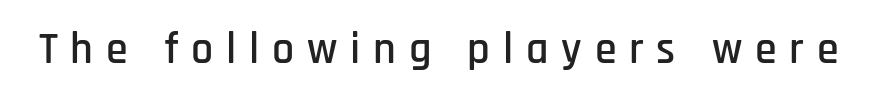
Is there any slant? The stems are plumb. Decoration check: the copy has no underline. The letters advance in unequal steps, a hallmark of proportional type. Note: no serifs on the glyphs.
